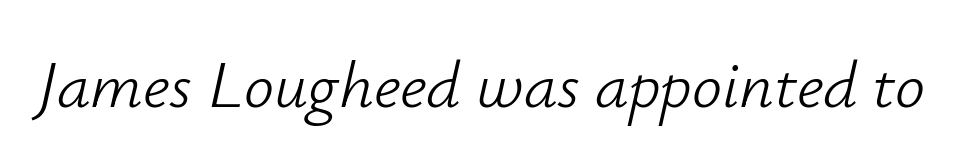
Q: Is the text bold? A: No.
Q: Is the text italic (slanted)? A: Yes, it leans right by about 12 degrees.
Q: Is the text underlined? A: No.
Q: Is the spacing between letters normal or unusually wide? A: Normal.
Q: Width (condensed, normal, or wide)? A: Normal.
Q: Stroke contrast? A: Low.
Q: x-height? A: Small.
Q: Monospaced? A: No.
